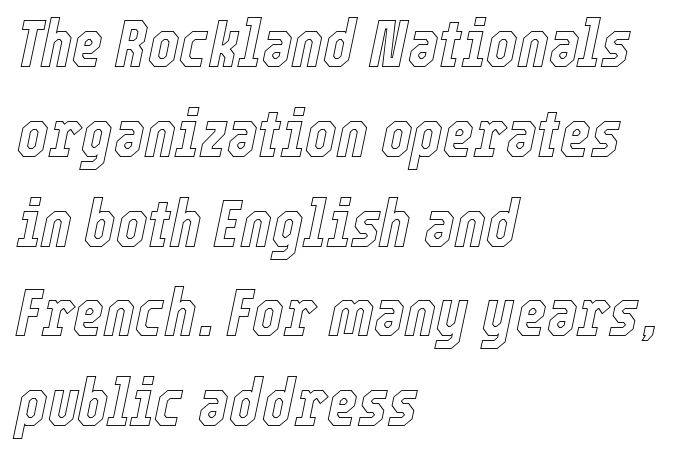
Letters rest on an invisible, unmarked baseline. How are the letters spaced? Ordinarily, with no added tracking. Compared with ordinary roman type, these characters are visibly tilted. This sample has the flowing, uneven cadence of proportional lettering.
